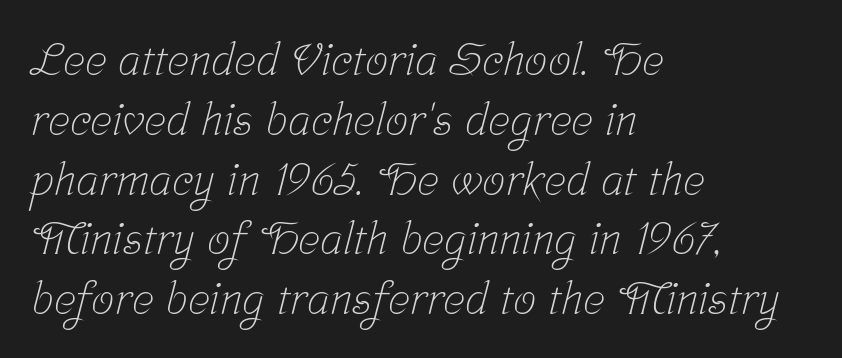
{"serif": "yes", "bold": "no", "weight": "light", "width": "condensed", "stroke_contrast": "low", "x_height": "medium", "monospaced": "no", "underline": "no", "align": "left", "line_spacing": "normal", "line_spacing_ratio": 1.3, "letter_spacing": "normal", "letter_spacing_em": 0.0, "glyph_px": 46}
